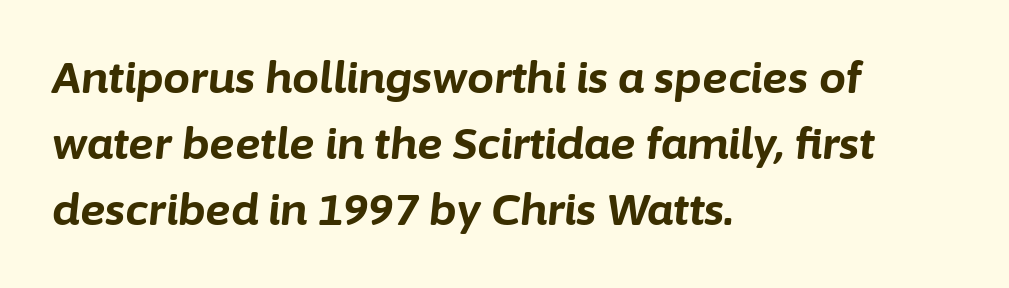
Think of a printed novel: that variable character pitch is what you see here. You can tell it's italic because the verticals aren't actually vertical. Compared with typical body copy, the letter spacing here is the same. The rendering uses a bold face; every stroke is thick and dark.
